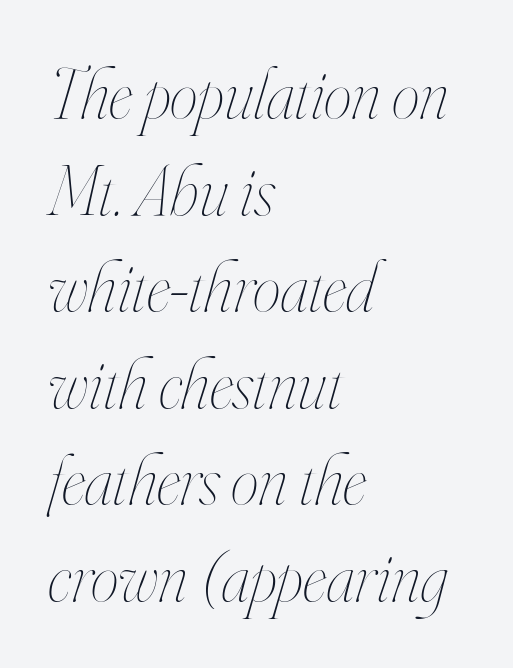
Q: Is the text bold? A: No.
Q: Is the text italic (slanted)? A: Yes, it leans right by about 16 degrees.
Q: Is the text underlined? A: No.
Q: How is the paragraph aligned? A: Left-aligned.
Q: Is the spacing between letters normal or unusually wide? A: Normal.
Q: Is the spacing between lines tight, normal or loose? A: Normal.
Q: Width (condensed, normal, or wide)? A: Condensed.
Q: Stroke contrast? A: High.
Q: x-height? A: Small.
Q: Monospaced? A: No.
